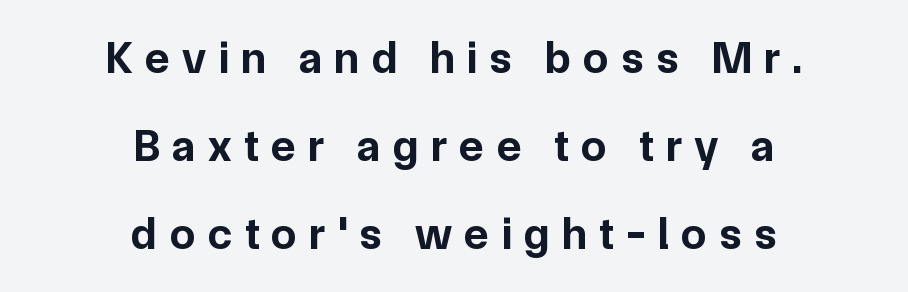
Here the designer chose a conventional face with non-uniform glyph widths. The letters stand straight up with perfectly vertical stems. The passage shown has open, widely tracked lettering throughout. Check under the words: just untouched page. This is heavy type, rendered in bold.
